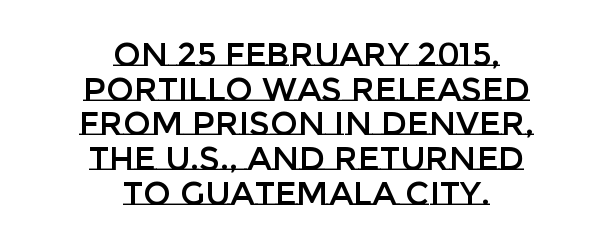
How are the letters spaced? Ordinarily, with no added tracking. Alignment: centered. Unlike italic type, these characters show no tilt at all. Words float on clear page, feet unadorned.
